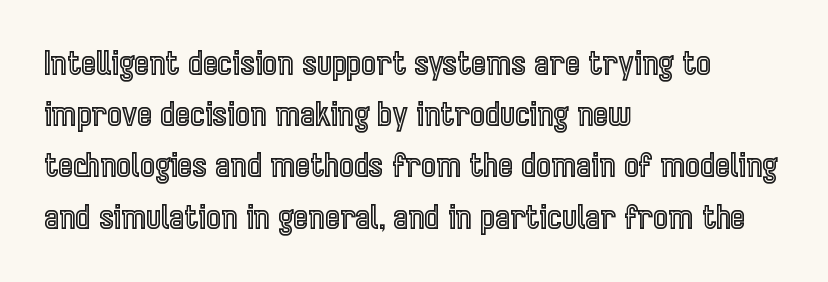
{"italic": "no", "width": "condensed", "x_height": "medium", "monospaced": "no", "underline": "no", "align": "left", "line_spacing": "normal", "line_spacing_ratio": 1.6, "letter_spacing": "normal", "letter_spacing_em": 0.0, "glyph_px": 32}
